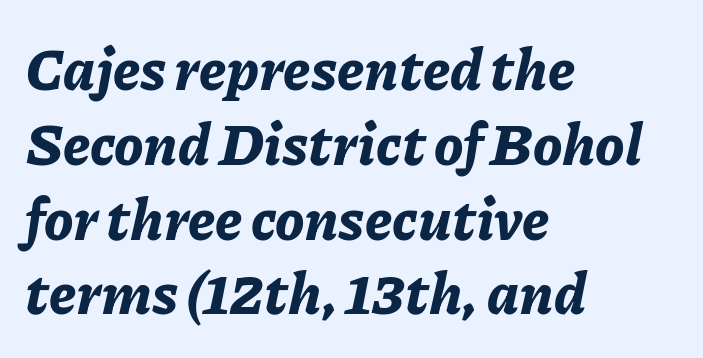
{"italic": "yes", "lean": "right", "slant_degrees": 11, "bold": "yes", "weight": "bold", "width": "normal", "stroke_contrast": "low", "x_height": "medium", "monospaced": "no", "underline": "no", "align": "left", "line_spacing": "normal", "line_spacing_ratio": 1.29, "letter_spacing": "normal", "letter_spacing_em": 0.0, "glyph_px": 58}
